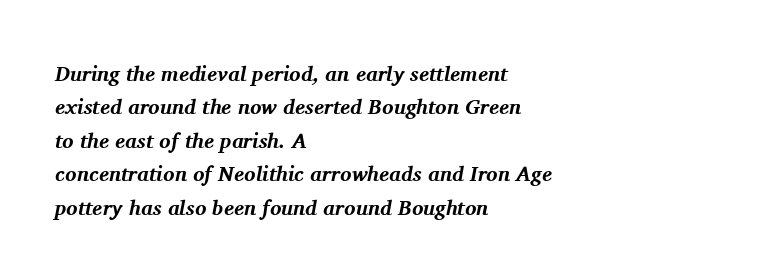
There's an unmistakable incline to the writing here. The gap between lines stays unmarked. All the whitespace from short lines collects on the right. In terms of leading, this rendering sits right in the middle.
